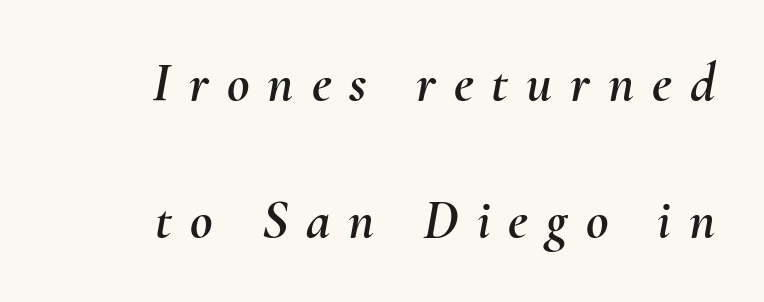
Q: Is the text italic (slanted)? A: Yes, it leans right by about 10 degrees.
Q: Is the text underlined? A: No.
Q: How is the paragraph aligned? A: Right-aligned.
Q: Is the spacing between letters normal or unusually wide? A: Unusually wide.
Q: Is the spacing between lines tight, normal or loose? A: Loose.
Q: Width (condensed, normal, or wide)? A: Normal.
Q: Stroke contrast? A: Medium.
Q: x-height? A: Small.
Q: Monospaced? A: No.
